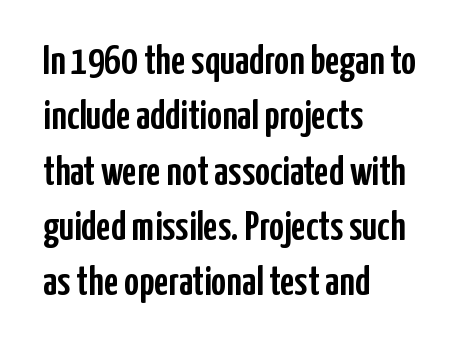
Notice how descenders clear the ascenders below comfortably — that's standard leading. This sample uses a sans-serif face. Where is the straight margin? On the left. Ascenders rise straight up at ninety degrees. Short note: letters normally spaced.
